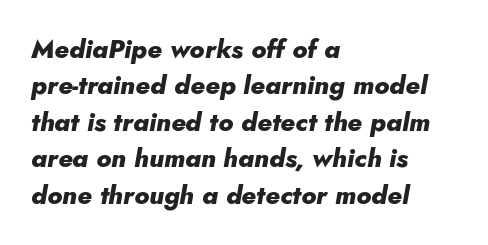
{"italic": "yes", "lean": "right", "slant_degrees": 10, "bold": "yes", "underline": "no", "align": "left", "line_spacing": "normal", "line_spacing_ratio": 1.4, "letter_spacing": "normal", "letter_spacing_em": 0.0, "glyph_px": 26}
